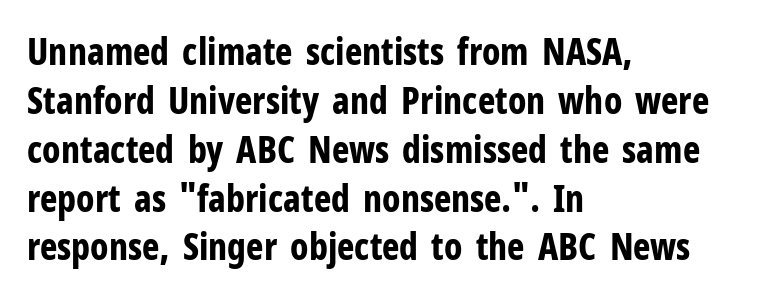
The ragged edge is on the right, which tells us the setting is flush left. In terms of posture, this sample is upright. This block has exactly the height ordinary leading produces. This sample has the flowing, uneven cadence of proportional lettering.
